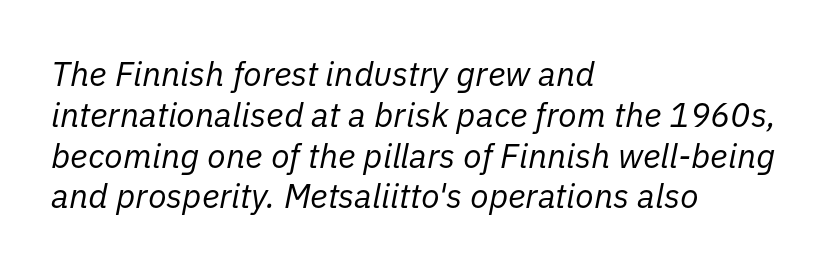
The image shows 34 px regular-weight type, italic (leaning right); set left-aligned, line spacing 1.2x, normal letter spacing, not underlined; low stroke contrast and a medium x-height.
